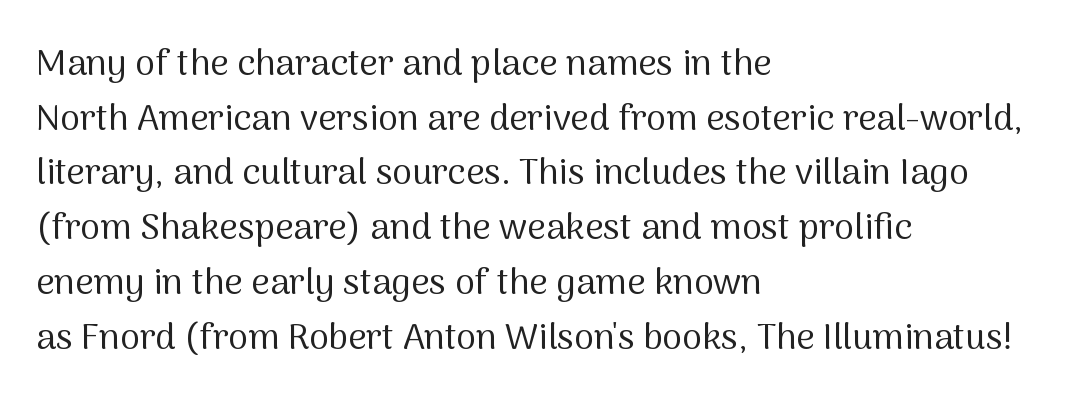
This sample uses plain, unmodified letter spacing. Compared with typical paragraphs, the rows here are spaced about the same. Reading down the block, your eye returns to a fixed left position each line. Italic? Not at all — the glyphs are vertical. These lines are composed in type without serifs.
